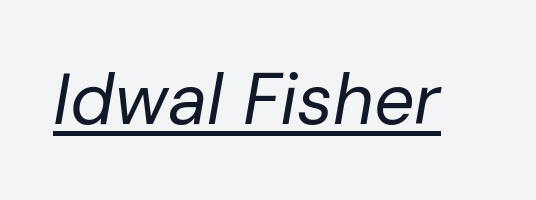
{"italic": "yes", "lean": "right", "slant_degrees": 10, "bold": "no", "weight": "regular", "width": "normal", "stroke_contrast": "low", "x_height": "medium", "monospaced": "no", "underline": "yes", "letter_spacing": "normal", "letter_spacing_em": 0.0, "glyph_px": 71}
